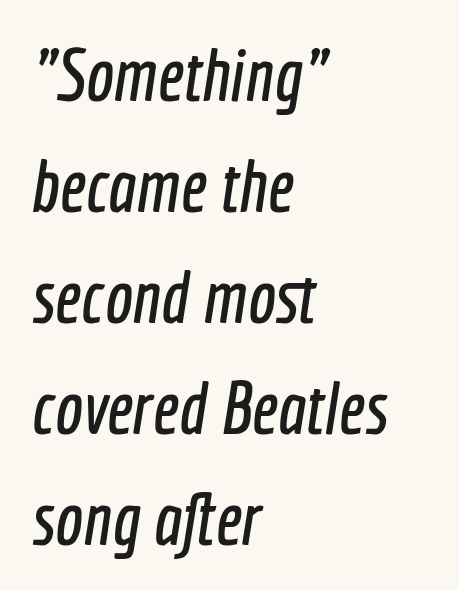
Honestly, there is no underline to notice here at all. This sample keeps an unexceptional amount of space between lines. No feet cap the strokes, marking this as sans-serif type. Every row of glyphs begins at an identical x-position on the left.
